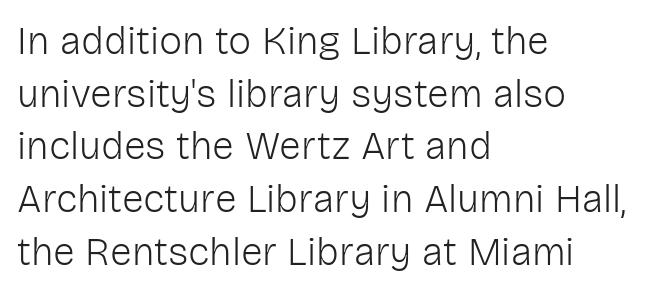
The image shows 39 px light sans-serif type, upright; set left-aligned, normal line spacing (1.35x), normal letter spacing, not underlined; low stroke contrast and a medium x-height.
